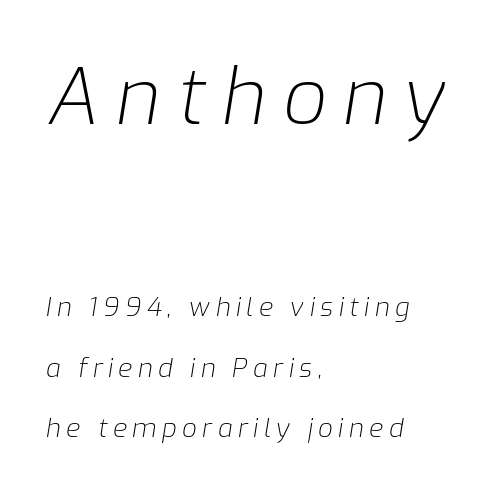
Q: Is the text bold? A: No.
Q: Is the text italic (slanted)? A: Yes, it leans right by about 9 degrees.
Q: Is the text underlined? A: No.
Q: How is the paragraph aligned? A: Left-aligned.
Q: Is the spacing between letters normal or unusually wide? A: Unusually wide.
Q: Is the spacing between lines tight, normal or loose? A: Loose.
Q: Which block of text is set in a larger size, the first (top) or the second (bottom)? A: The first (top) one.
Q: Width (condensed, normal, or wide)? A: Normal.
Q: Stroke contrast? A: Low.
Q: x-height? A: Medium.
Q: Monospaced? A: No.
